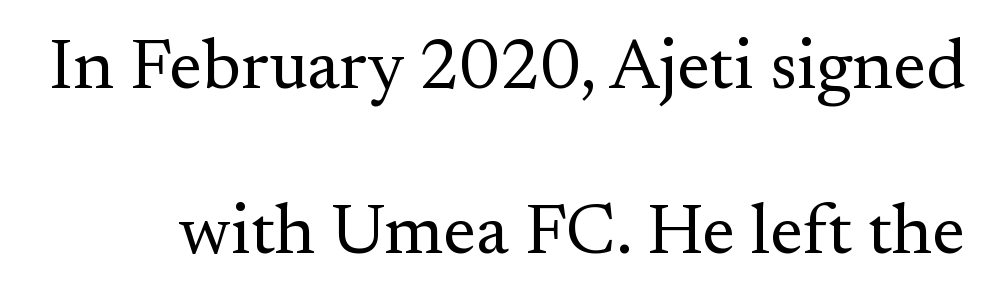
Has an underline been added? It has not. The passage shown has conventional tracking throughout. Nothing heavy about these letters — not bold at all. I'd call this a serif setting — the letters wear small feet.
